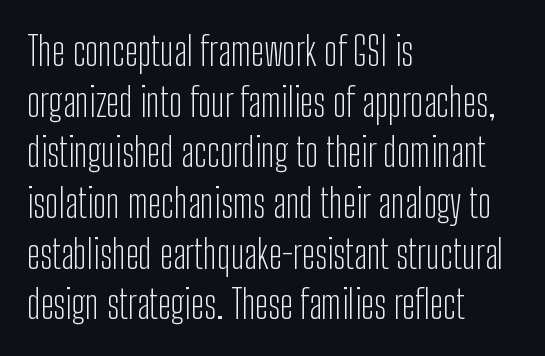
{"serif": "no", "italic": "no", "bold": "no", "weight": "light", "width": "condensed", "stroke_contrast": "low", "x_height": "medium", "monospaced": "no", "underline": "no", "align": "left", "line_spacing": "normal", "line_spacing_ratio": 1.3, "letter_spacing": "normal", "letter_spacing_em": 0.0, "glyph_px": 39}
